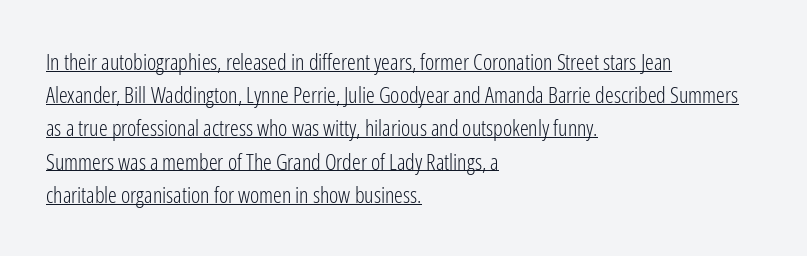
Q: Is the text bold? A: No.
Q: Is the text italic (slanted)? A: No, it is upright.
Q: Is the text underlined? A: Yes.
Q: How is the paragraph aligned? A: Left-aligned.
Q: Is the spacing between letters normal or unusually wide? A: Normal.
Q: Is the spacing between lines tight, normal or loose? A: Normal.
